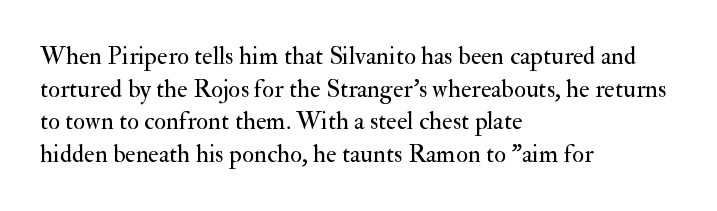
The image shows 25 px text type, upright; set left-aligned, normal line spacing (1.31x), normal letter spacing, not underlined.
